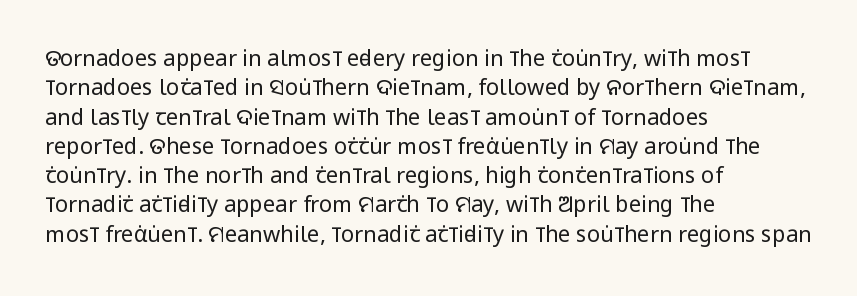
Q: Is the text bold? A: No.
Q: Is the text italic (slanted)? A: No, it is upright.
Q: Is the text underlined? A: No.
Q: How is the paragraph aligned? A: Left-aligned.
Q: Is the spacing between letters normal or unusually wide? A: Normal.
Q: Is the spacing between lines tight, normal or loose? A: Normal.
